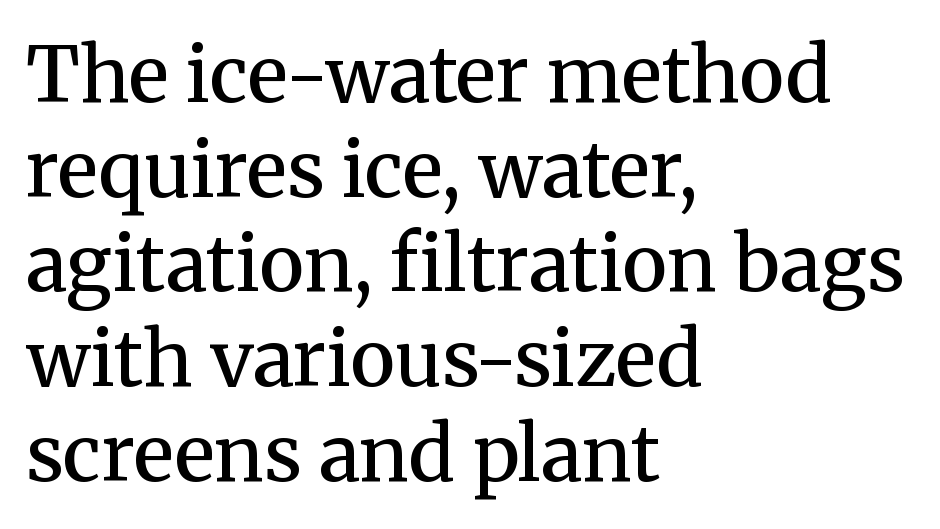
Q: Is the text bold? A: Semi-bold.
Q: Is the text italic (slanted)? A: No, it is upright.
Q: Is the typeface a serif or a sans-serif typeface? A: Serif.
Q: Is the text underlined? A: No.
Q: How is the paragraph aligned? A: Left-aligned.
Q: Is the spacing between letters normal or unusually wide? A: Normal.
Q: Width (condensed, normal, or wide)? A: Normal.
Q: Stroke contrast? A: Medium.
Q: x-height? A: Medium.
Q: Monospaced? A: No.
